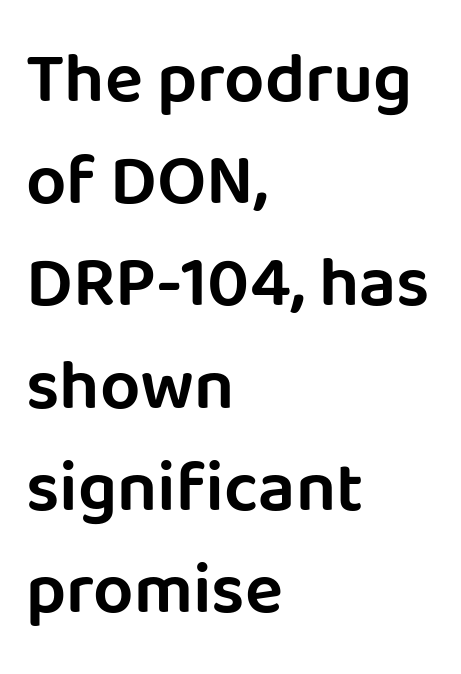
The letters carry no serifs — their stems end cleanly without finishing strokes. Descender tails drop into unmarked territory. The lines sit at an ordinary, default distance from one another. Compared with a centered layout, this one pins lines to the left instead. The face used here is proportionally spaced, like ordinary book or web type. Does the lettering tilt? It doesn't — this is upright.
